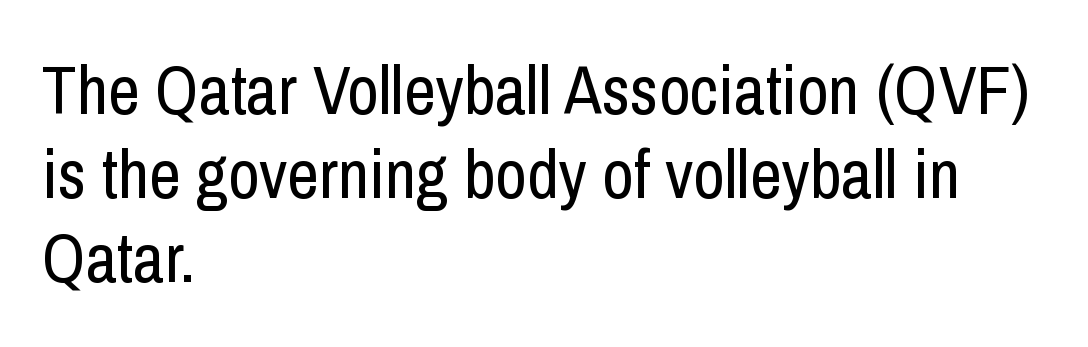
Every stem runs plumb, perpendicular to the baseline. The text block is weighted toward the left margin, trailing off unevenly rightward. Quick note: underline off. Nothing heavy about these letters — not bold at all. Serifs: no, the terminals of the letterforms are clean. Glyph-to-glyph distance matches everyday printed text.
